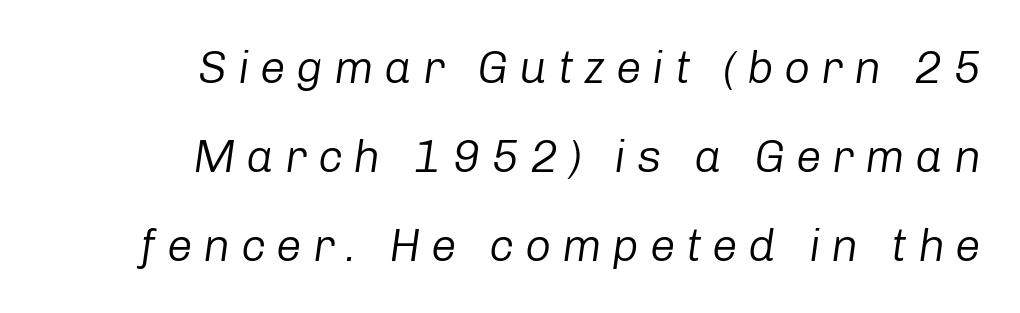
Stroke mass is kept to a normal reading level or below. Looking at the ascenders, they clearly lean. Every row of glyphs terminates at an identical x-position on the right. The type is letterspaced generously, with wide tracking.
